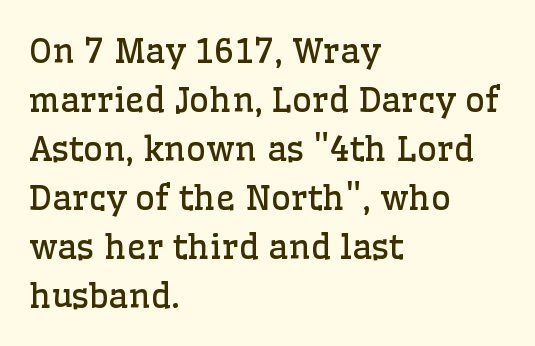
{"serif": "yes", "italic": "no", "bold": "no", "weight": "regular", "width": "normal", "stroke_contrast": "low", "x_height": "medium", "monospaced": "no", "underline": "no", "align": "left", "line_spacing": "normal", "line_spacing_ratio": 1.44, "letter_spacing": "normal", "letter_spacing_em": 0.0, "glyph_px": 34}
